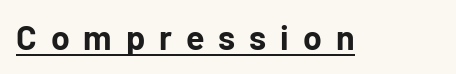
Q: Is the text bold? A: Yes.
Q: Is the text italic (slanted)? A: No, it is upright.
Q: Is the typeface a serif or a sans-serif typeface? A: Sans-serif.
Q: Is the text underlined? A: Yes.
Q: Is the spacing between letters normal or unusually wide? A: Unusually wide.
Q: Width (condensed, normal, or wide)? A: Normal.
Q: Stroke contrast? A: Low.
Q: x-height? A: Medium.
Q: Monospaced? A: No.
